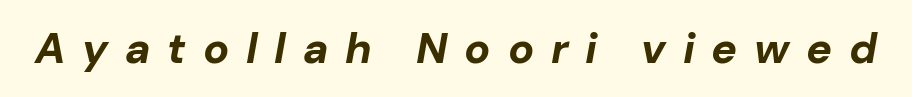
{"italic": "yes", "lean": "right", "slant_degrees": 10, "bold": "yes", "weight": "bold", "width": "normal", "stroke_contrast": "low", "x_height": "medium", "monospaced": "no", "underline": "no", "letter_spacing": "wide", "letter_spacing_em": 0.39, "glyph_px": 43}
